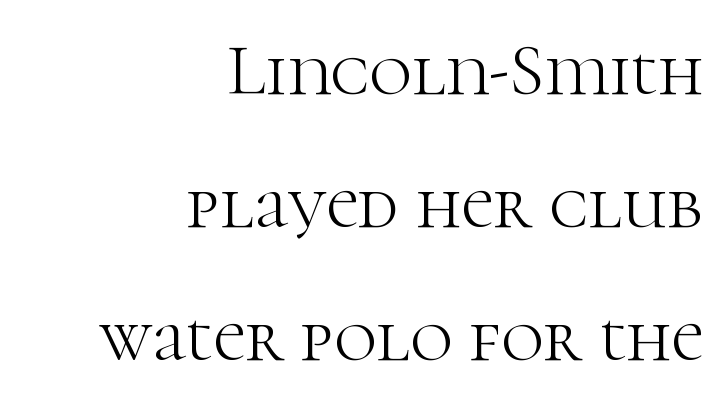
{"serif": "yes", "italic": "no", "bold": "no", "weight": "light", "width": "normal", "stroke_contrast": "high", "x_height": "medium", "monospaced": "no", "underline": "no", "align": "right", "line_spacing_ratio": 1.82, "letter_spacing": "normal", "letter_spacing_em": 0.0, "glyph_px": 73}
